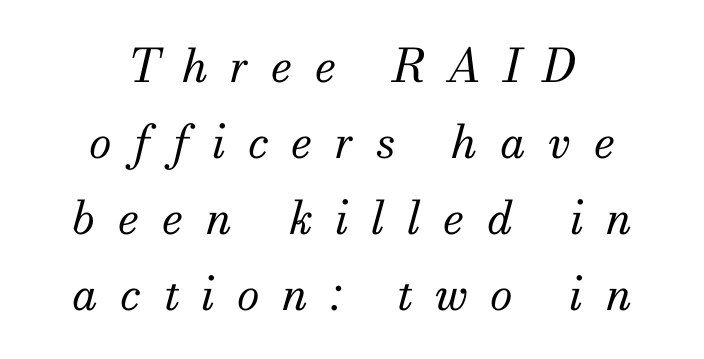
This rendering widens character spacing well past its baseline value. Characters are canted at an angle relative to the baseline's perpendicular. Vertical spacing — default. A serif font was chosen for this passage.
